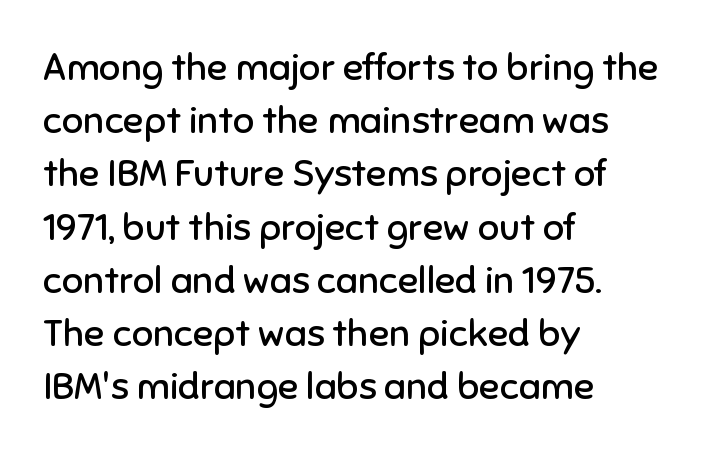
The image shows 38 px regular-weight sans-serif type, upright; set left-aligned, normal line spacing (1.4x), normal letter spacing, not underlined; low stroke contrast and a medium x-height.
